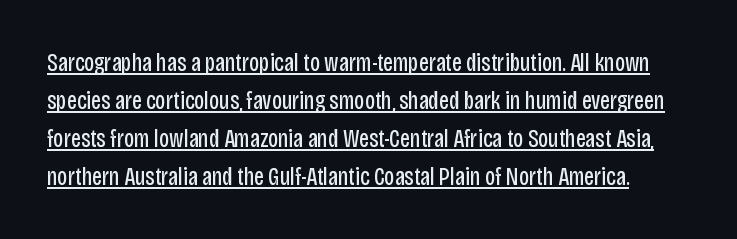
The passage shown is underscored from start to finish. The vertical gap from one line to the next is medium. Stems and bowls with no extra thickness — not bold. Inter-character spacing is left at the font's built-in metrics. Upright lettering throughout.
